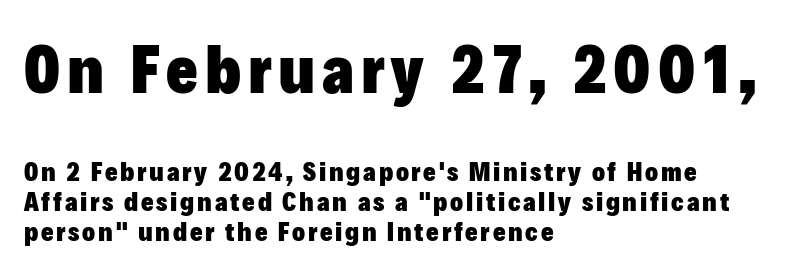
Q: Is the text bold? A: Yes.
Q: Is the text italic (slanted)? A: No, it is upright.
Q: Is the typeface a serif or a sans-serif typeface? A: Sans-serif.
Q: Is the text underlined? A: No.
Q: How is the paragraph aligned? A: Left-aligned.
Q: Is the spacing between lines tight, normal or loose? A: Tight.
Q: Which block of text is set in a larger size, the first (top) or the second (bottom)? A: The first (top) one.
Q: Width (condensed, normal, or wide)? A: Normal.
Q: Stroke contrast? A: Low.
Q: x-height? A: Medium.
Q: Monospaced? A: No.
